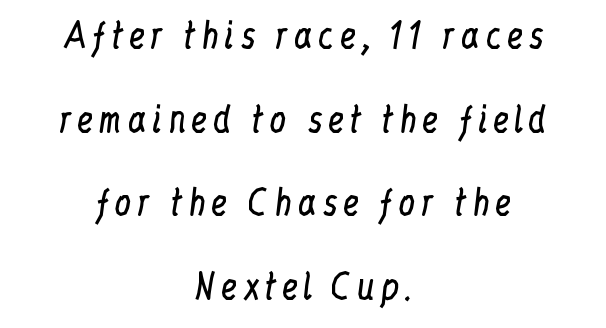
{"serif": "yes", "bold": "no", "weight": "regular", "width": "condensed", "stroke_contrast": "low", "x_height": "medium", "monospaced": "no", "underline": "no", "align": "center", "line_spacing": "loose", "line_spacing_ratio": 2.46, "glyph_px": 34}
